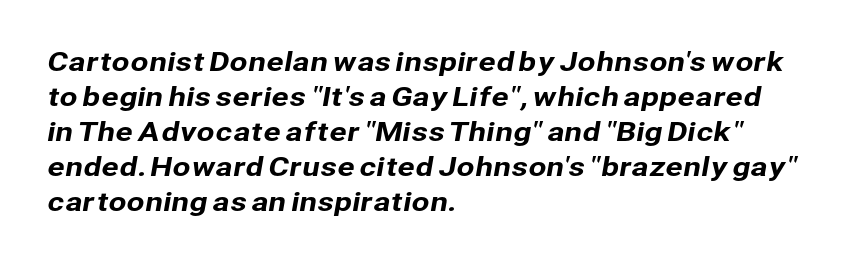
Q: Is the text underlined? A: No.
Q: How is the paragraph aligned? A: Left-aligned.
Q: Is the spacing between letters normal or unusually wide? A: Normal.
Q: Is the spacing between lines tight, normal or loose? A: Normal.
